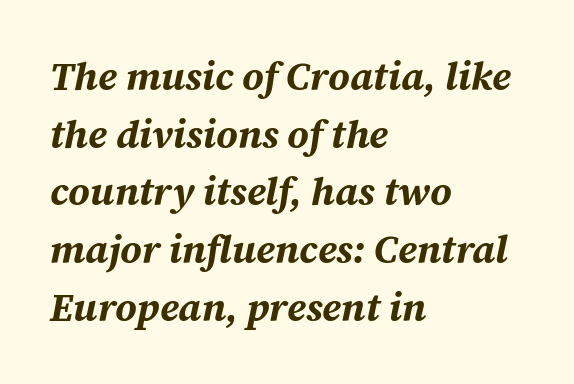
{"italic": "yes", "lean": "right", "slant_degrees": 12, "bold": "yes", "weight": "bold", "width": "normal", "stroke_contrast": "medium", "x_height": "medium", "monospaced": "no", "underline": "no", "align": "left", "line_spacing": "normal", "line_spacing_ratio": 1.48, "letter_spacing": "normal", "letter_spacing_em": 0.0, "glyph_px": 39}
